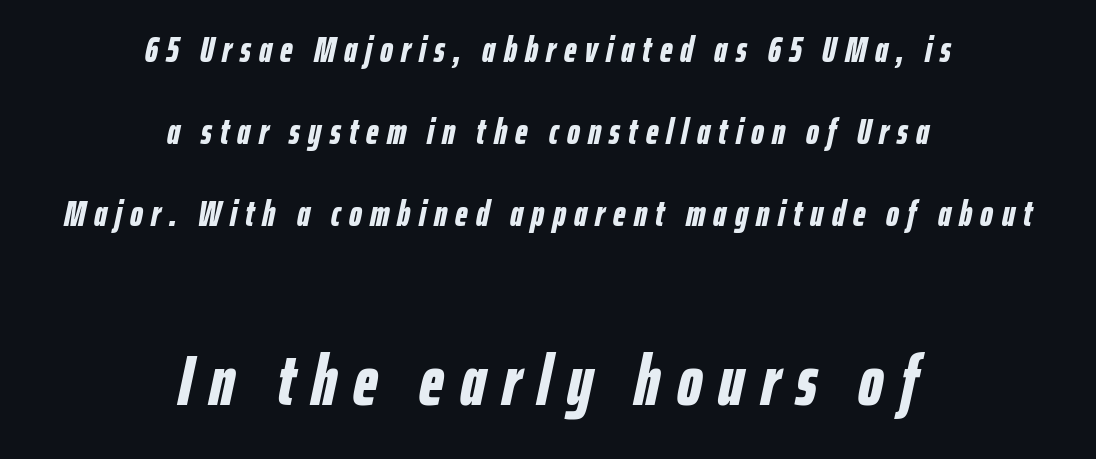
{"italic": "yes", "lean": "right", "slant_degrees": 12, "bold": "yes", "weight": "bold", "width": "condensed", "stroke_contrast": "low", "x_height": "medium", "monospaced": "no", "underline": "no", "align": "center", "line_spacing": "loose", "line_spacing_ratio": 2.28, "letter_spacing": "wide", "letter_spacing_em": 0.23, "larger_block": "second", "size_ratio": 1.97, "glyph_px": 71}
